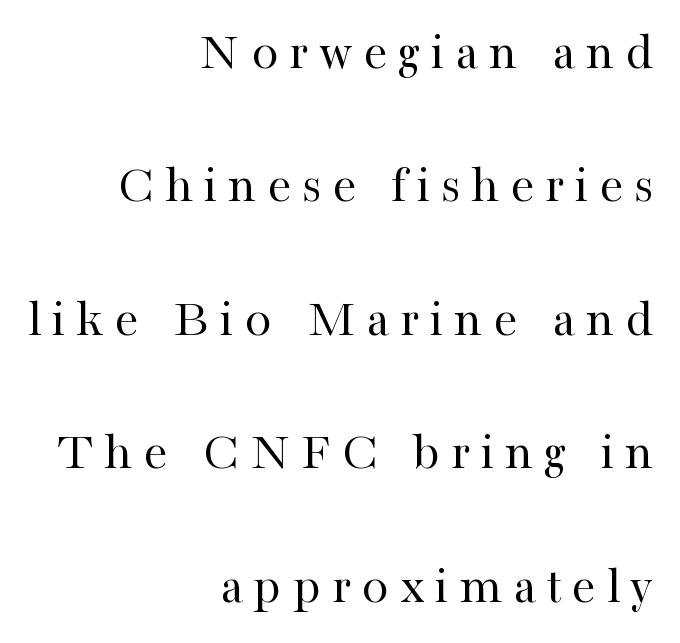
Q: Is the text bold? A: No.
Q: Is the text italic (slanted)? A: No, it is upright.
Q: Is the typeface a serif or a sans-serif typeface? A: Serif.
Q: Is the text underlined? A: No.
Q: How is the paragraph aligned? A: Right-aligned.
Q: Is the spacing between letters normal or unusually wide? A: Unusually wide.
Q: Is the spacing between lines tight, normal or loose? A: Loose.
Q: Width (condensed, normal, or wide)? A: Normal.
Q: Stroke contrast? A: High.
Q: x-height? A: Medium.
Q: Monospaced? A: No.
